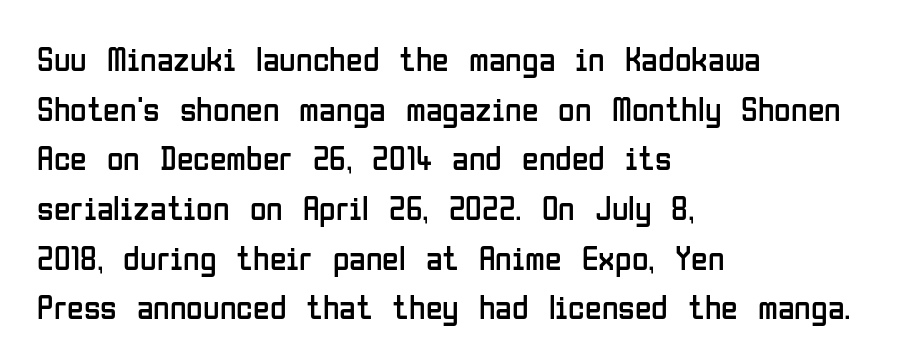
Q: Is the text bold? A: No.
Q: Is the text italic (slanted)? A: No, it is upright.
Q: Is the typeface a serif or a sans-serif typeface? A: Sans-serif.
Q: Is the text underlined? A: No.
Q: How is the paragraph aligned? A: Left-aligned.
Q: Is the spacing between letters normal or unusually wide? A: Normal.
Q: Is the spacing between lines tight, normal or loose? A: Normal.
Q: Width (condensed, normal, or wide)? A: Condensed.
Q: Stroke contrast? A: Low.
Q: x-height? A: Medium.
Q: Monospaced? A: No.
